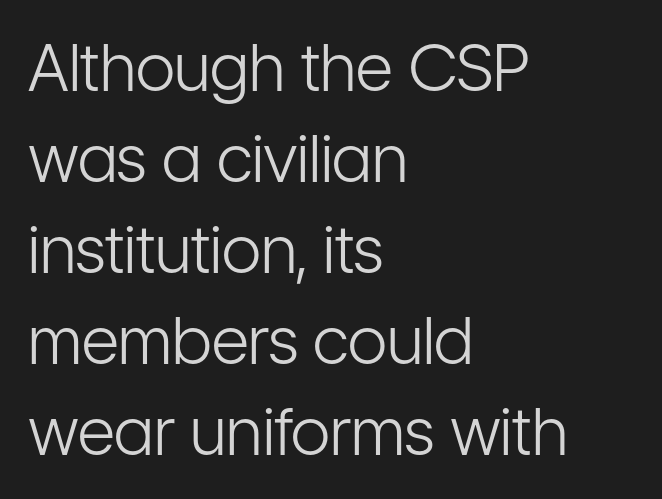
The glyphs are unaccompanied by any horizontal stroke below them. Examine the stroke ends and you'll find no serifs. Reading down the column, the eye jumps a familiar distance to each next line. If you drew a line through each stem, it would be perfectly vertical. The rag falls on the right side of this text block. Varying glyph widths throughout — classic text-font behaviour.
